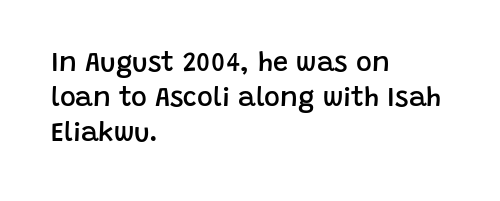
The image shows 27 px text type, upright; set left-aligned, normal line spacing (1.3x), normal letter spacing, not underlined.
